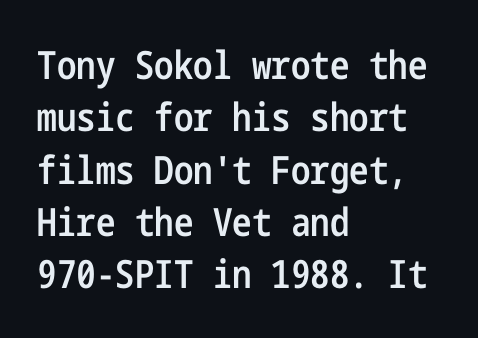
{"serif": "no", "italic": "no", "bold": "semi", "weight": "semibold", "width": "condensed", "stroke_contrast": "low", "x_height": "medium", "underline": "no", "align": "left", "line_spacing": "normal", "line_spacing_ratio": 1.34, "letter_spacing": "normal", "letter_spacing_em": 0.0, "glyph_px": 39}
